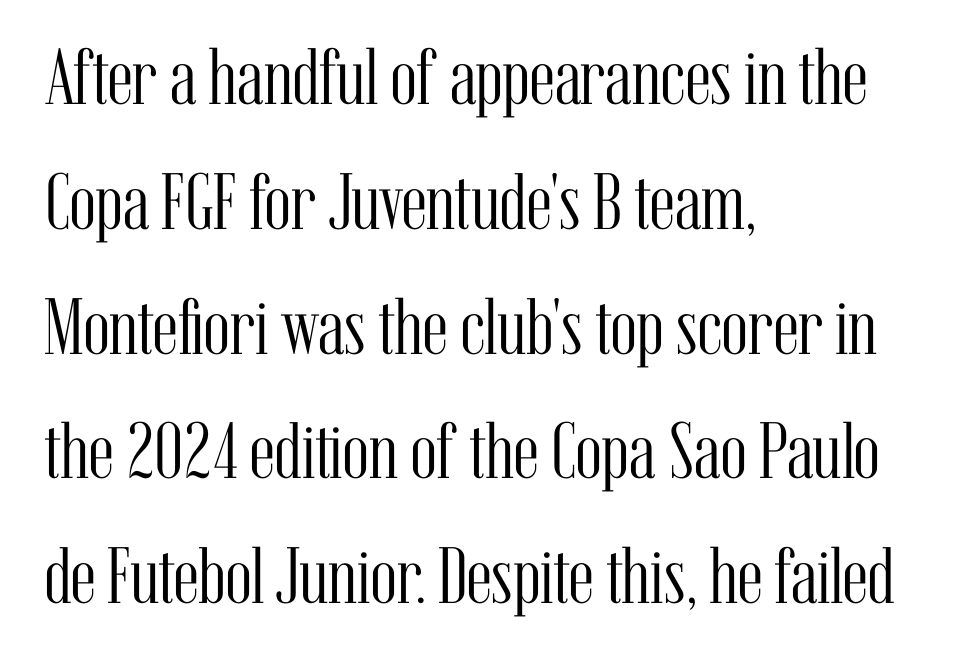
The image shows 80 px light, condensed serif type, upright; set left-aligned, normal line spacing (1.56x), normal letter spacing, not underlined; medium stroke contrast and a medium x-height.
